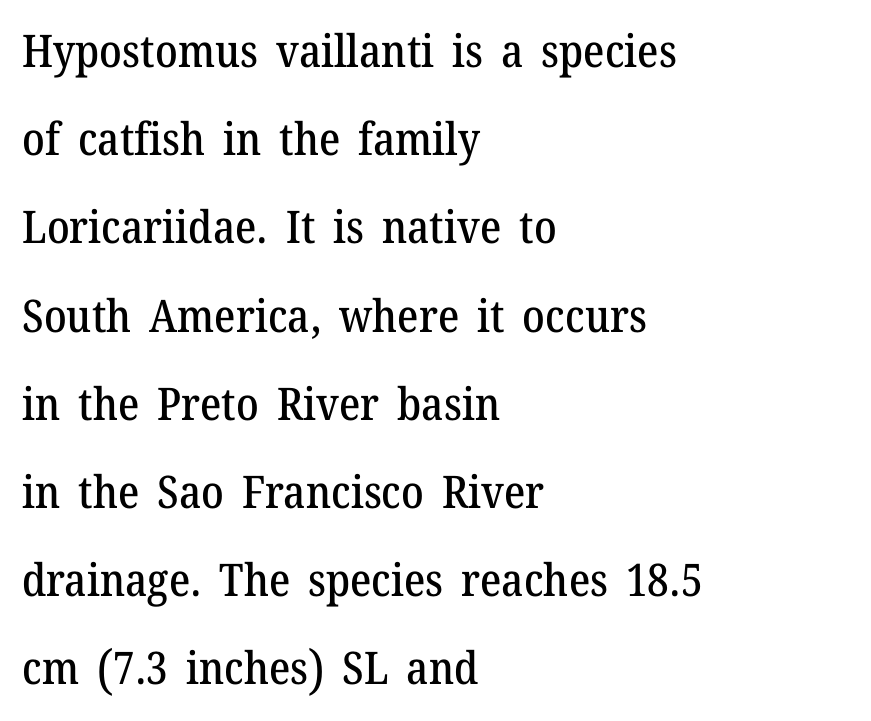
The image shows 45 px serif type, upright; set left-aligned, loose line spacing (1.96x), normal letter spacing, not underlined; medium stroke contrast and a medium x-height.
